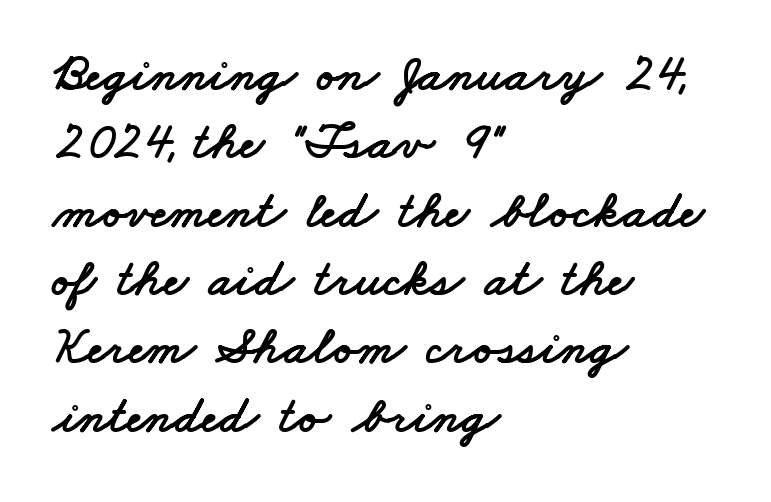
Horizontal bands of white between lines are of average thickness. A typesetter would call this proportional, since set widths differ per character. Short note: letters normally spaced. A bare baseline throughout the passage. Compared with a centered layout, this one pins lines to the left instead. Observe the absence of serifs on each vertical stroke in this sample.
